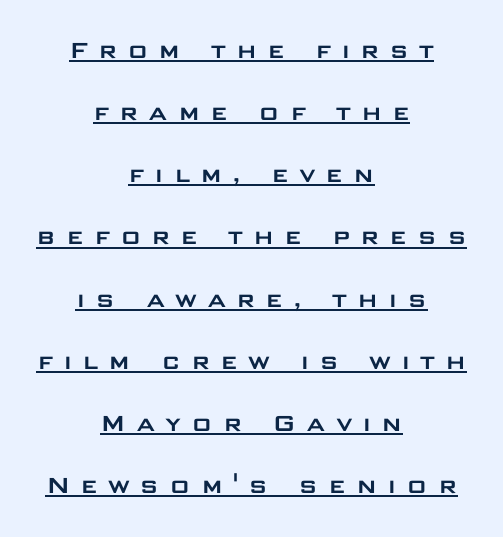
The image shows 28 px wide sans-serif type, upright; set centered, loose line spacing (2.22x), unusually wide letter spacing (+0.35 em), underlined; low stroke contrast and a large x-height.
